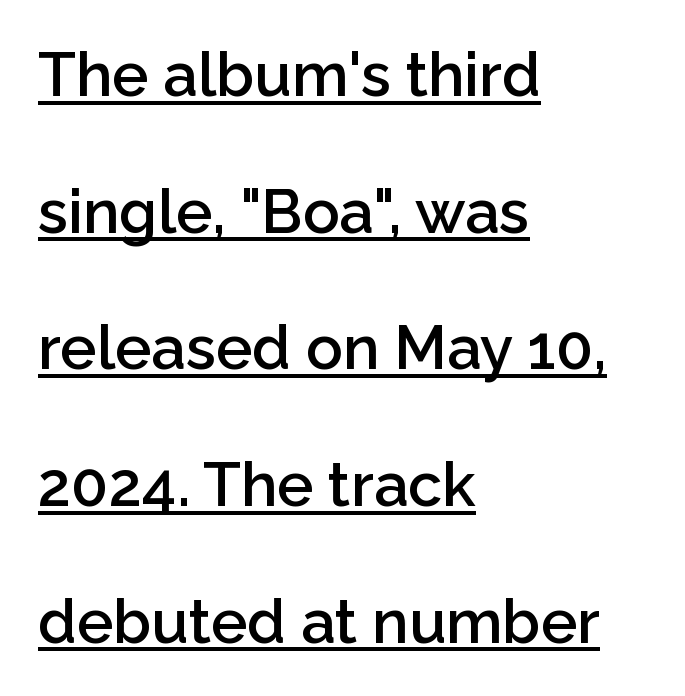
The image shows 61 px semibold sans-serif type, upright; set left-aligned, loose line spacing (2.24x), normal letter spacing, underlined; low stroke contrast and a medium x-height.
